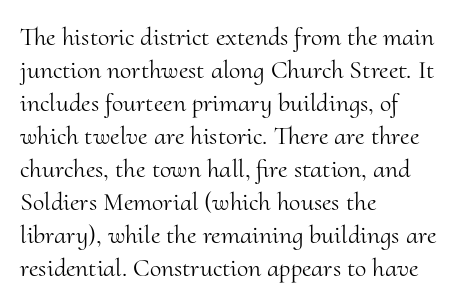
{"italic": "no", "bold": "no", "underline": "no", "align": "left", "line_spacing": "normal", "line_spacing_ratio": 1.27, "letter_spacing": "normal", "letter_spacing_em": 0.0, "glyph_px": 26}
